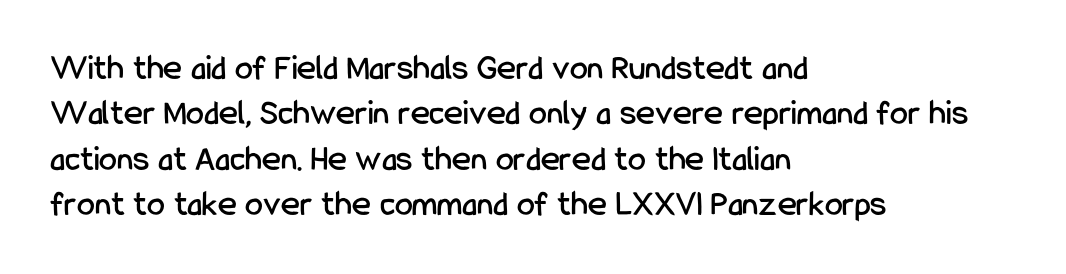
The typeface chosen for these lines omits serifs. The letters stand straight up with perfectly vertical stems. Horizontal alignment here is leftward, the default for most running prose. Just letters on the line, the space beneath them empty. In terms of letterspacing, this is plain default setting.
